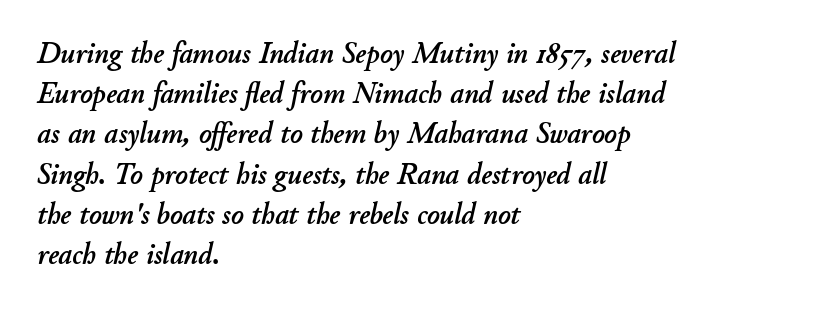
The image shows 30 px text type, italic (leaning right); set left-aligned, normal line spacing (1.34x), normal letter spacing, not underlined; low stroke contrast and a small x-height.
